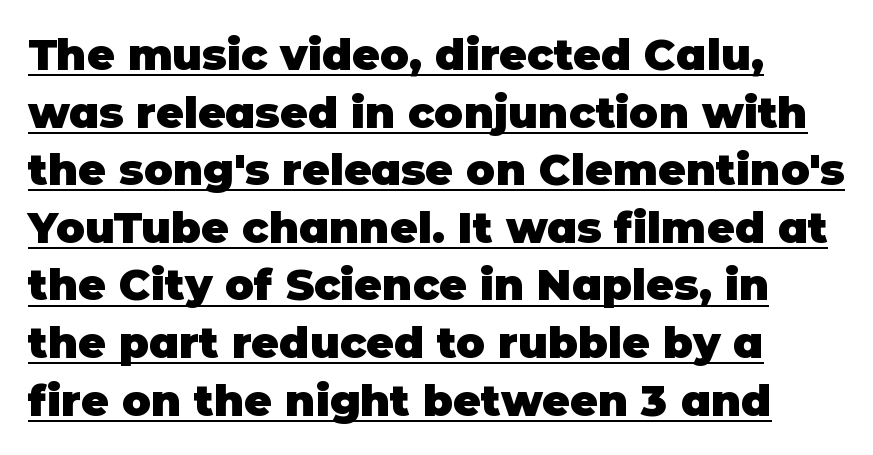
{"serif": "no", "italic": "no", "bold": "yes", "weight": "heavy", "width": "normal", "stroke_contrast": "low", "x_height": "large", "monospaced": "no", "underline": "yes", "line_spacing": "normal", "line_spacing_ratio": 1.34, "letter_spacing": "normal", "letter_spacing_em": 0.0, "glyph_px": 43}
